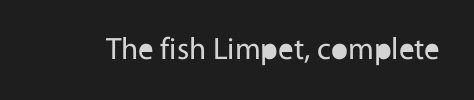
Q: Is the text bold? A: No.
Q: Is the text italic (slanted)? A: No, it is upright.
Q: Is the typeface a serif or a sans-serif typeface? A: Sans-serif.
Q: Is the text underlined? A: No.
Q: Is the spacing between letters normal or unusually wide? A: Normal.
Q: Width (condensed, normal, or wide)? A: Normal.
Q: x-height? A: Medium.
Q: Monospaced? A: No.
